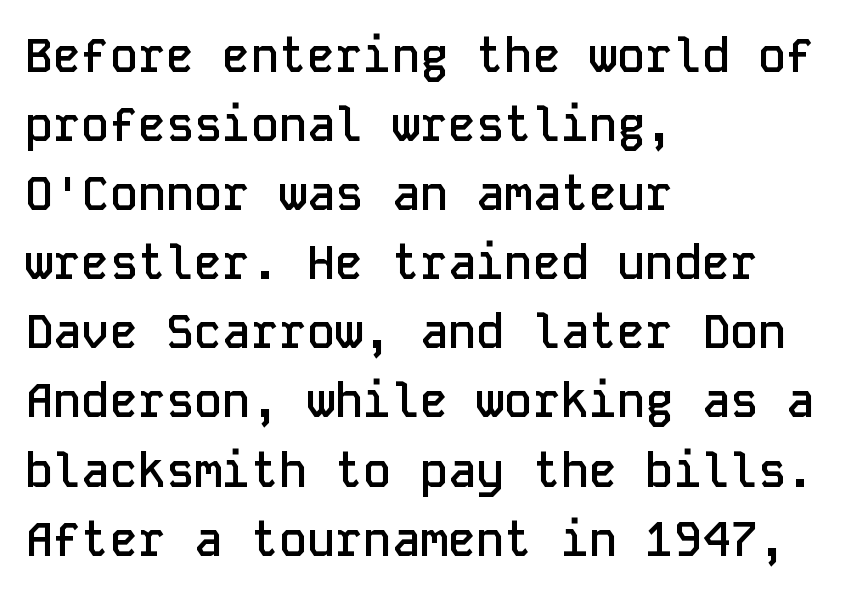
Classification — sans serif. Check under the words: just untouched page. Casual observation: everything's shoved over to the left. Bold? Not quite — semibold, heavier than regular but stopping short.
